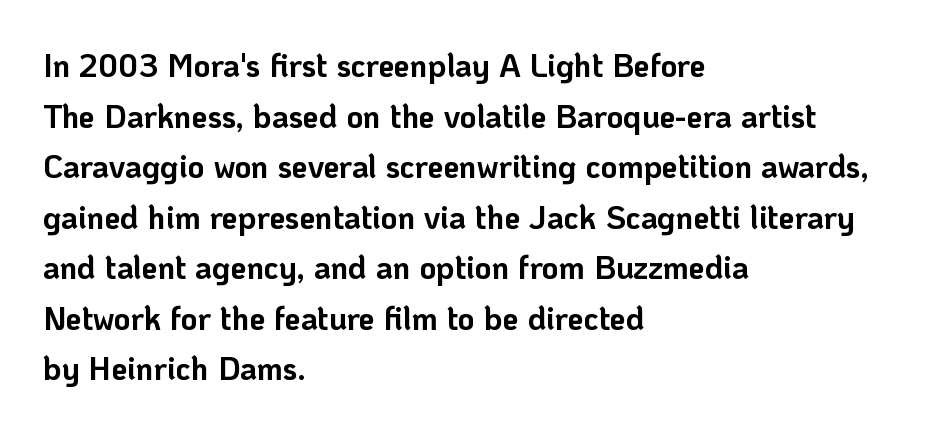
The image shows 32 px bold sans-serif type, upright; set left-aligned, normal line spacing (1.58x), normal letter spacing, not underlined; low stroke contrast and a medium x-height.
